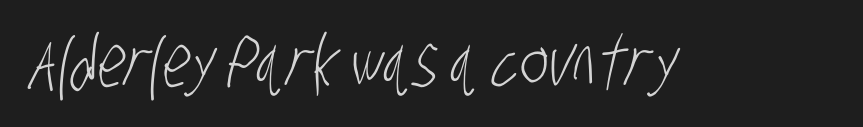
Q: Is the text bold? A: No.
Q: Is the typeface a serif or a sans-serif typeface? A: Sans-serif.
Q: Is the text underlined? A: No.
Q: Is the spacing between letters normal or unusually wide? A: Normal.
Q: Width (condensed, normal, or wide)? A: Condensed.
Q: Stroke contrast? A: Low.
Q: x-height? A: Large.
Q: Monospaced? A: No.
